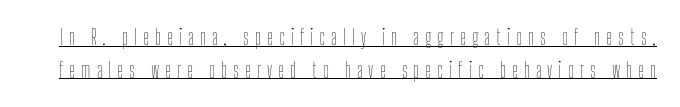
{"italic": "no", "bold": "no", "underline": "yes", "line_spacing": "normal", "line_spacing_ratio": 1.55, "letter_spacing": "wide", "letter_spacing_em": 0.28, "glyph_px": 21}
